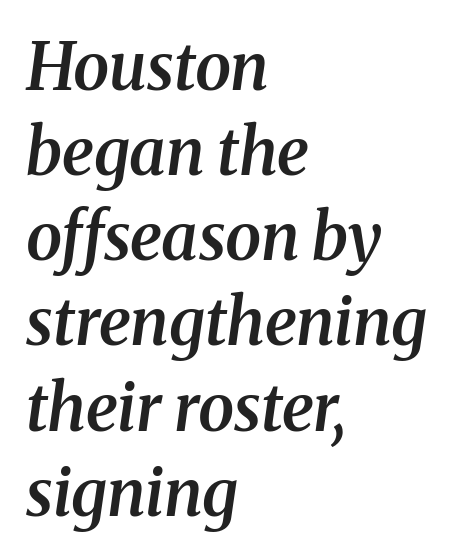
Characters are canted at an angle relative to the baseline's perpendicular. There is no visible air inserted between adjacent glyphs. Think of a printed novel: that variable character pitch is what you see here. I'd call this a serif setting — the letters wear small feet. A typesetter would call this leading conventional body-copy spacing.
